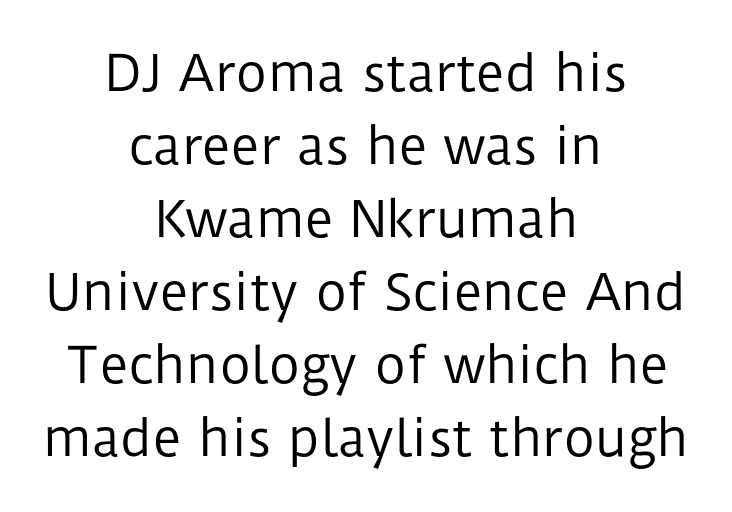
{"serif": "no", "italic": "no", "bold": "no", "weight": "regular", "width": "normal", "stroke_contrast": "low", "x_height": "medium", "monospaced": "no", "underline": "no", "align": "center", "line_spacing": "normal", "line_spacing_ratio": 1.49, "letter_spacing": "normal", "letter_spacing_em": 0.0, "glyph_px": 49}
